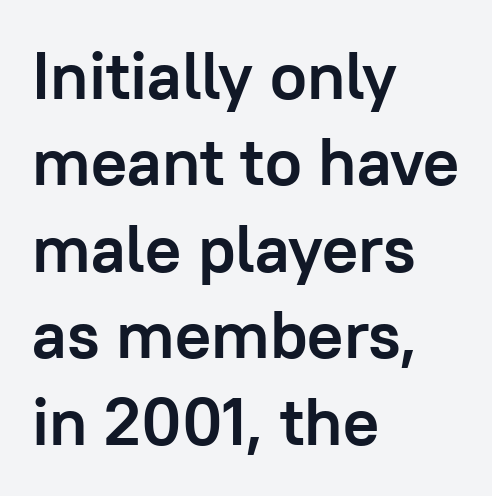
Where is the straight margin? On the left. The gaps between neighbouring characters are ordinary and unremarkable. The designer went with a sans here, leaving each stem footless. The foot of each line stays bare and open. This sample has the flowing, uneven cadence of proportional lettering. It's the straight-up-and-down kind of type.
